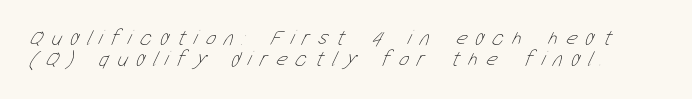
{"bold": "no", "underline": "no", "line_spacing": "tight", "line_spacing_ratio": 0.98, "letter_spacing": "wide", "letter_spacing_em": 0.41, "glyph_px": 21}
